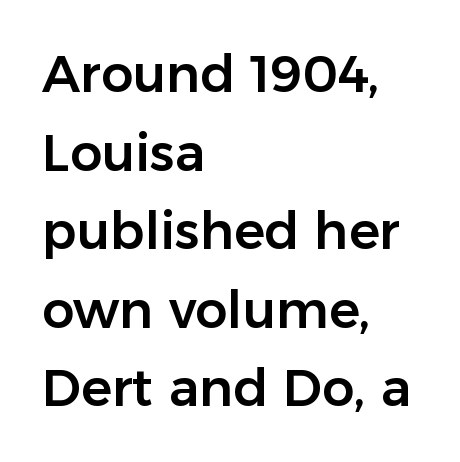
Q: Is the text italic (slanted)? A: No, it is upright.
Q: Is the typeface a serif or a sans-serif typeface? A: Sans-serif.
Q: Is the text underlined? A: No.
Q: How is the paragraph aligned? A: Left-aligned.
Q: Is the spacing between letters normal or unusually wide? A: Normal.
Q: Is the spacing between lines tight, normal or loose? A: Normal.
Q: Width (condensed, normal, or wide)? A: Normal.
Q: Stroke contrast? A: Low.
Q: x-height? A: Medium.
Q: Monospaced? A: No.
